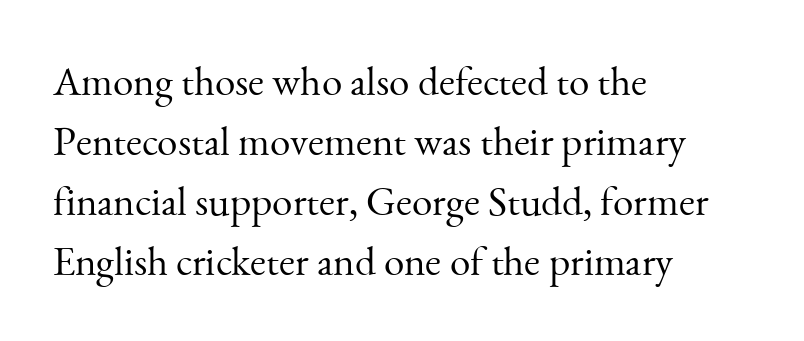
The characters display serif detailing at their extremities. Looks like regular typesetting: each glyph gets only the width it needs. Posture: upright roman. Honestly, the letter spacing is just normal — you wouldn't notice it.
